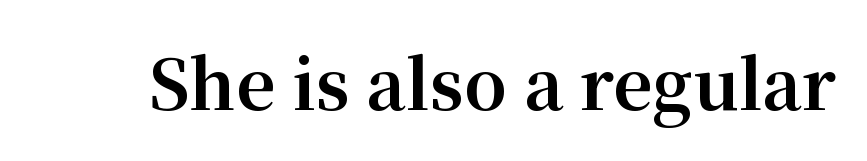
The characters display serif detailing at their extremities. The type sits square on the baseline with zero lean. This sample has the flowing, uneven cadence of proportional lettering. A typesetter would call this zero additional tracking.
